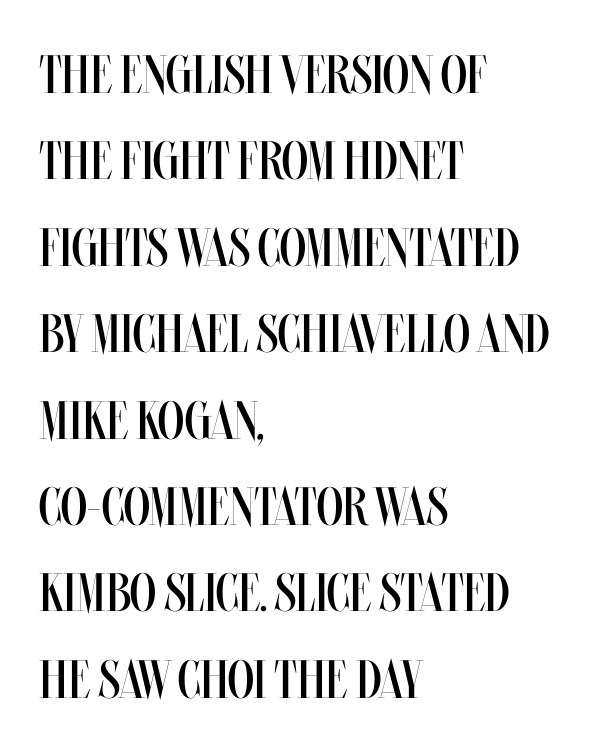
{"italic": "no", "bold": "no", "weight": "regular", "width": "condensed", "stroke_contrast": "medium", "x_height": "large", "monospaced": "no", "underline": "no", "align": "left", "line_spacing": "normal", "line_spacing_ratio": 1.6, "letter_spacing": "normal", "letter_spacing_em": 0.0, "glyph_px": 54}
